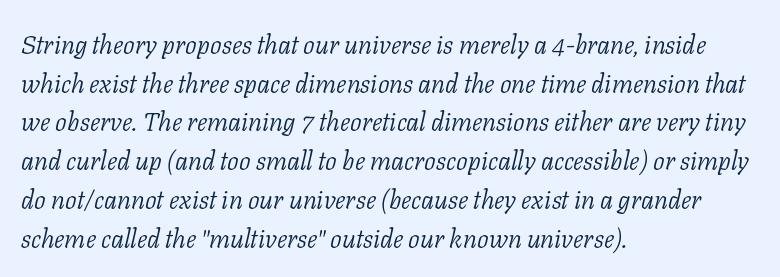
Q: Is the text bold? A: No.
Q: Is the text italic (slanted)? A: Yes, it leans right by about 11 degrees.
Q: Is the text underlined? A: No.
Q: How is the paragraph aligned? A: Left-aligned.
Q: Is the spacing between letters normal or unusually wide? A: Normal.
Q: Is the spacing between lines tight, normal or loose? A: Normal.
